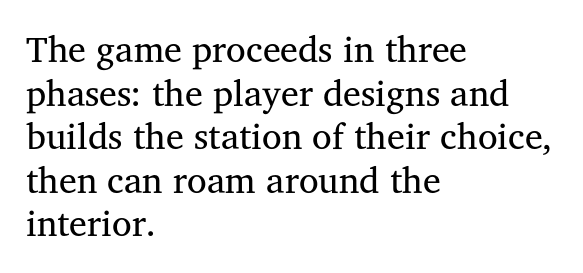
The image shows 36 px regular-weight serif type, upright; set left-aligned, line spacing 1.21x, normal letter spacing, not underlined; medium stroke contrast and a medium x-height.
